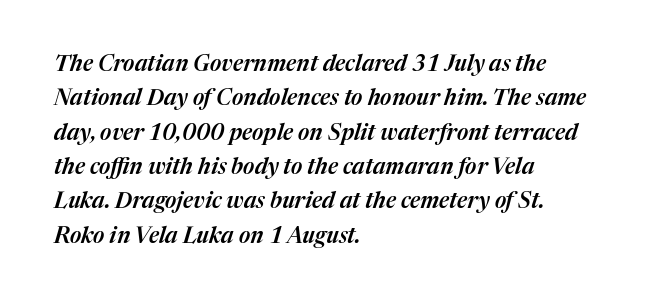
The image shows 22 px text type, italic (leaning right); set left-aligned, normal line spacing (1.56x), normal letter spacing, not underlined.
